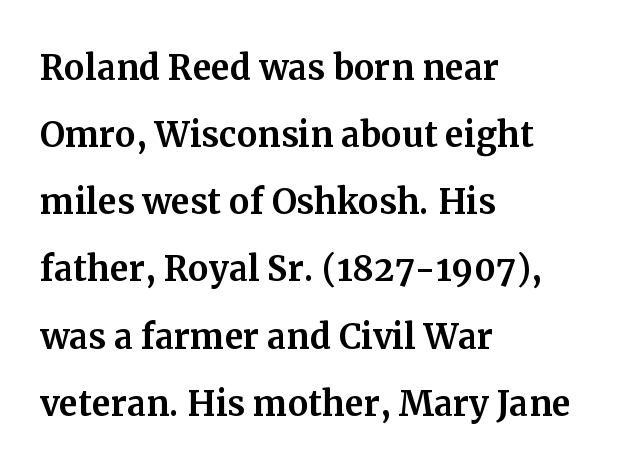
Inter-character spacing is left at the font's built-in metrics. The type sits square on the baseline with zero lean. Think of a printed novel: that variable character pitch is what you see here. Unmarked baselines from the first word to the last. Horizontal alignment here is leftward, the default for most running prose. The rendering uses a moderate line-height, typical for paragraphs.
